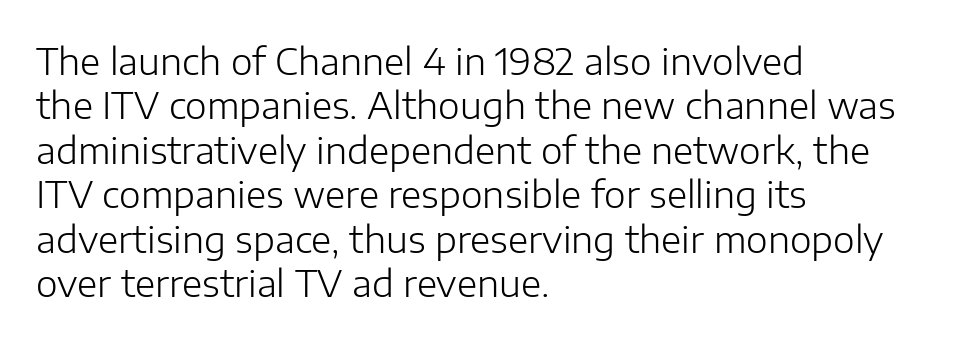
The image shows 37 px light sans-serif type, upright; set left-aligned, line spacing 1.2x, normal letter spacing, not underlined; low stroke contrast and a medium x-height.
